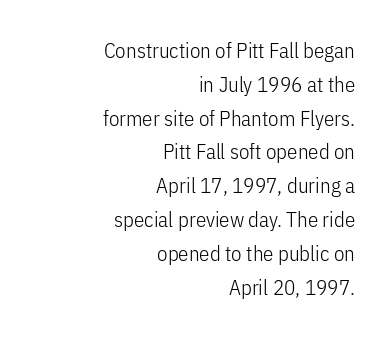
Alignment: flush right. Just letters on the line, the space beneath them empty. Style check: upright. Unbolded letterforms with no extra heft.
